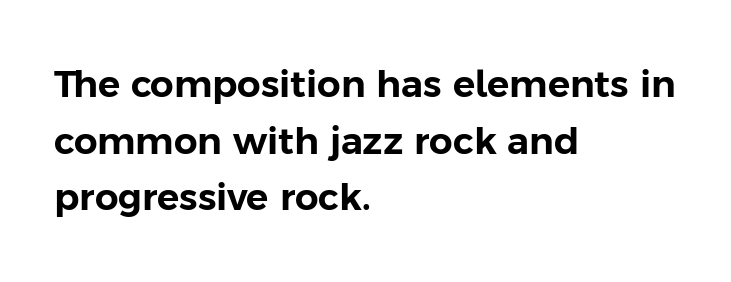
The image shows 37 px sans-serif type, upright; set left-aligned, normal line spacing (1.53x), normal letter spacing, not underlined; low stroke contrast and a medium x-height.
